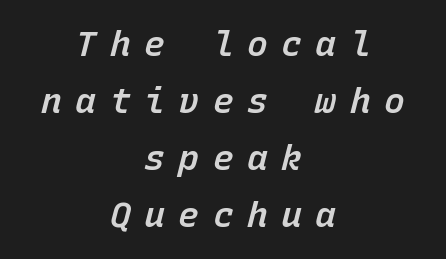
The image shows 35 px semibold type, italic (leaning right), monospaced; set centered, normal line spacing (1.63x), unusually wide letter spacing (+0.38 em), not underlined; low stroke contrast and a medium x-height.
